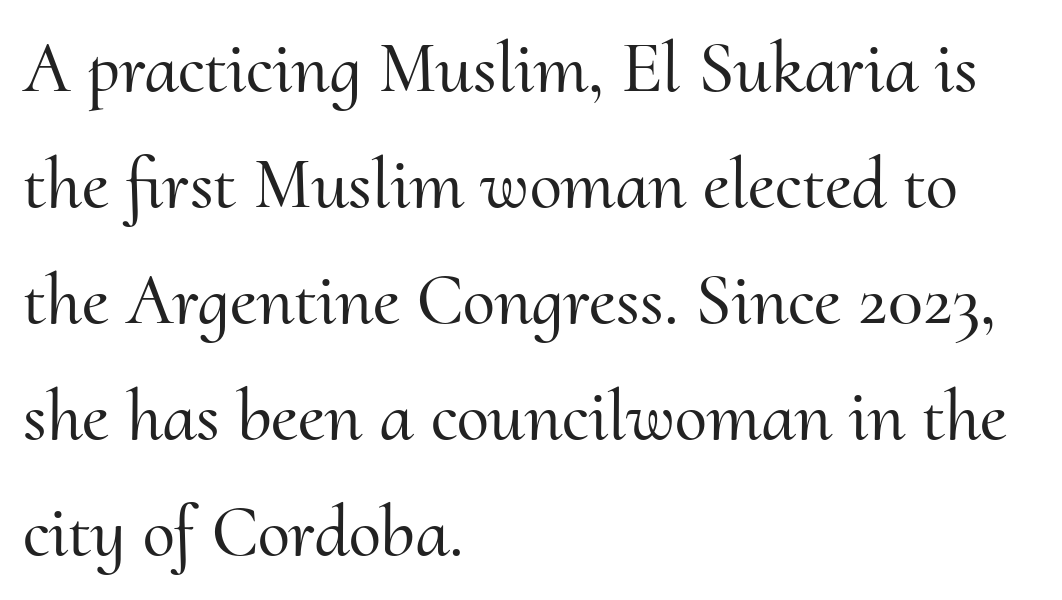
Just letters on the line, the space beneath them empty. Spacing verdict: proportional, widths tailored to each character. Does extra space separate the letters? No, they use regular spacing. The compositor pushed each line to the left boundary. The type sits square on the baseline with zero lean. Leading matches the norm, producing a regular column.
